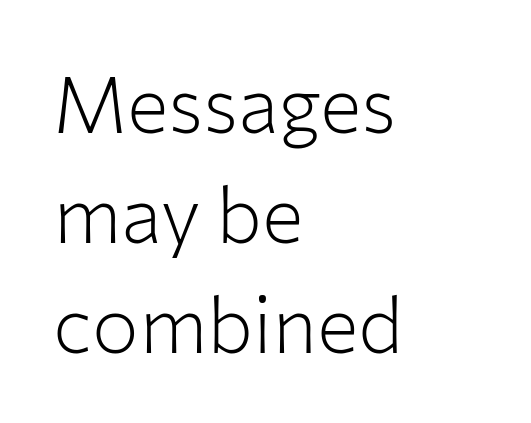
Q: Is the text bold? A: No.
Q: Is the text italic (slanted)? A: No, it is upright.
Q: Is the typeface a serif or a sans-serif typeface? A: Sans-serif.
Q: Is the text underlined? A: No.
Q: How is the paragraph aligned? A: Left-aligned.
Q: Is the spacing between letters normal or unusually wide? A: Normal.
Q: Is the spacing between lines tight, normal or loose? A: Normal.
Q: Width (condensed, normal, or wide)? A: Normal.
Q: Stroke contrast? A: Low.
Q: x-height? A: Medium.
Q: Monospaced? A: No.
